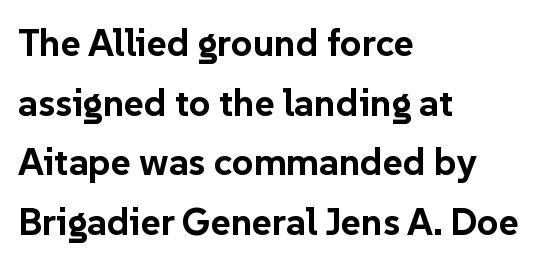
Q: Is the text bold? A: Yes.
Q: Is the text italic (slanted)? A: No, it is upright.
Q: Is the typeface a serif or a sans-serif typeface? A: Sans-serif.
Q: Is the text underlined? A: No.
Q: How is the paragraph aligned? A: Left-aligned.
Q: Is the spacing between letters normal or unusually wide? A: Normal.
Q: Is the spacing between lines tight, normal or loose? A: Normal.
Q: Width (condensed, normal, or wide)? A: Normal.
Q: Stroke contrast? A: Low.
Q: x-height? A: Medium.
Q: Monospaced? A: No.
